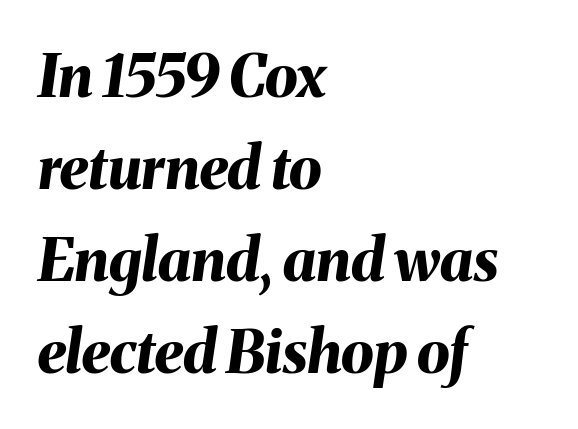
The image shows 59 px bold type, italic (leaning right); set left-aligned, normal line spacing (1.56x), normal letter spacing, not underlined; medium stroke contrast and a medium x-height.
